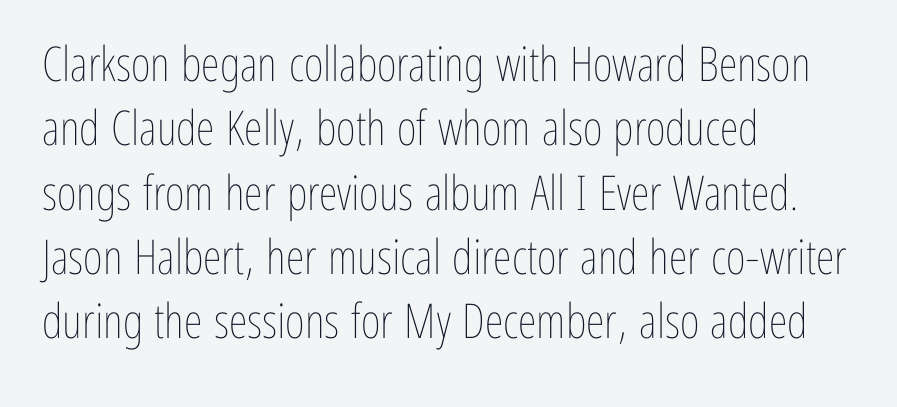
The image shows 48 px thin, condensed type, upright; set left-aligned, normal line spacing (1.34x), normal letter spacing, not underlined; low stroke contrast and a medium x-height.
